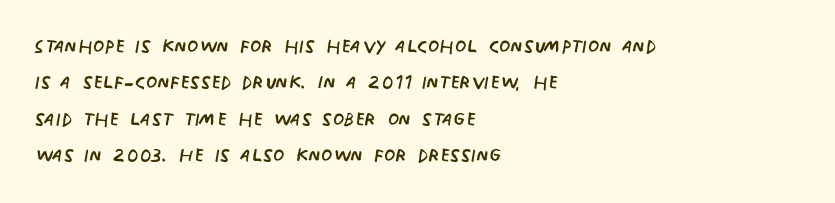
Short and long lines alike share a common starting point at left. The typeface has the unassuming heft of standard copy or less. Is the letter spacing exaggerated? No — it looks like the ordinary default. Has an underline been added? It has not.
